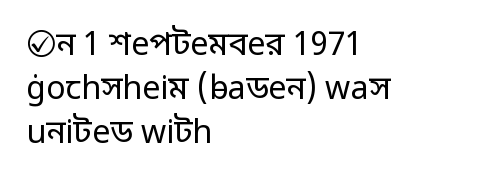
Q: Is the text bold? A: No.
Q: Is the text italic (slanted)? A: No, it is upright.
Q: Is the typeface a serif or a sans-serif typeface? A: Sans-serif.
Q: Is the text underlined? A: No.
Q: How is the paragraph aligned? A: Left-aligned.
Q: Is the spacing between letters normal or unusually wide? A: Normal.
Q: Is the spacing between lines tight, normal or loose? A: Normal.
Q: Width (condensed, normal, or wide)? A: Normal.
Q: Stroke contrast? A: Low.
Q: x-height? A: Medium.
Q: Monospaced? A: No.
